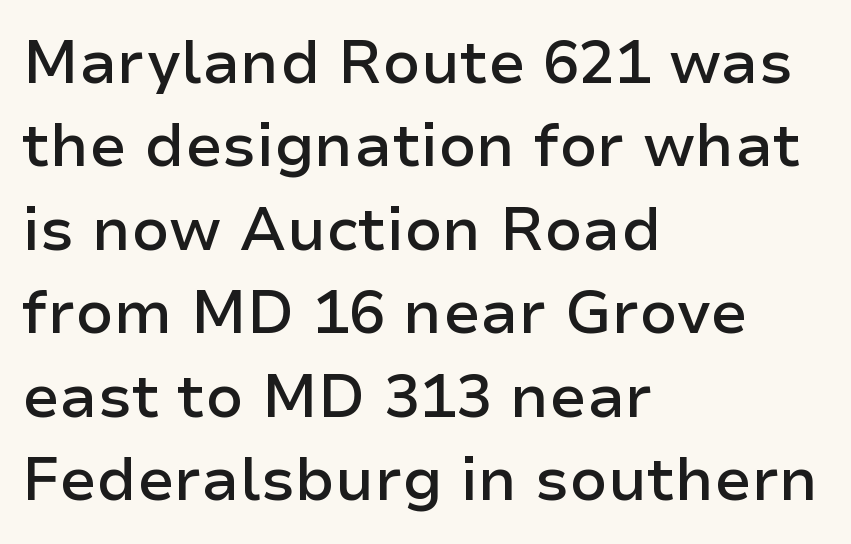
This sample uses a sans-serif face. Summary of weight: moderately heavy, a semibold. Every character sits straight up, as roman type does. Words appear dense and cohesive because spacing is normal. Varying glyph widths throughout — classic text-font behaviour.
